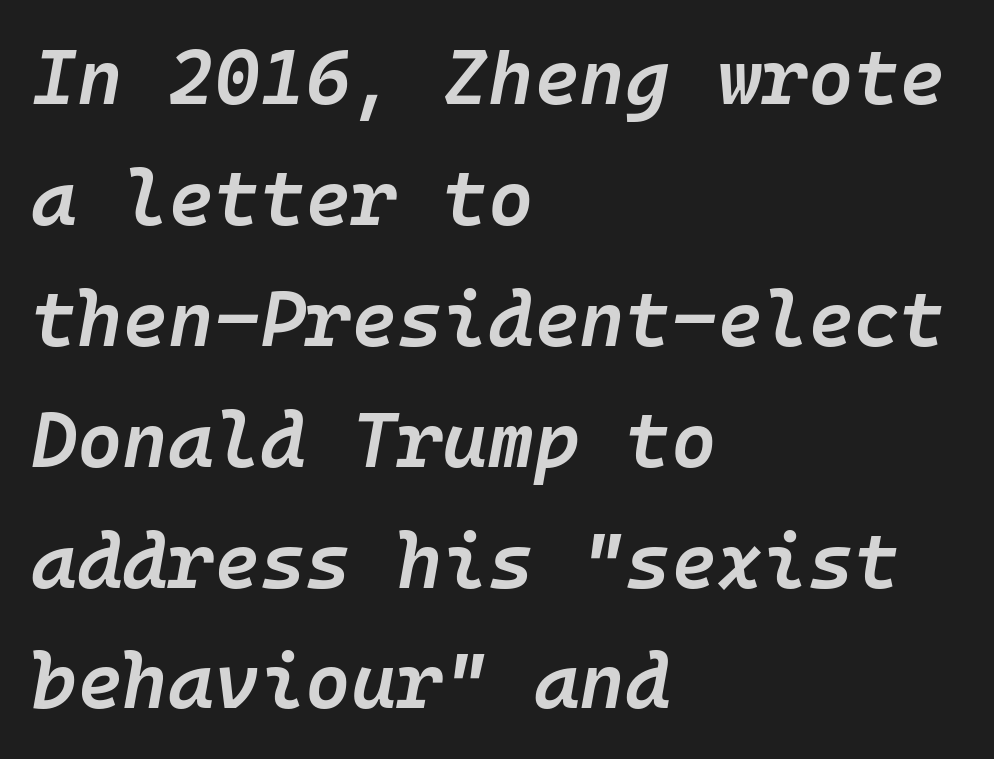
Q: Is the text bold? A: Semi-bold.
Q: Is the text italic (slanted)? A: Yes, it leans right by about 10 degrees.
Q: Is the text underlined? A: No.
Q: How is the paragraph aligned? A: Left-aligned.
Q: Is the spacing between letters normal or unusually wide? A: Normal.
Q: Is the spacing between lines tight, normal or loose? A: Normal.
Q: Width (condensed, normal, or wide)? A: Normal.
Q: Stroke contrast? A: Low.
Q: x-height? A: Medium.
Q: Monospaced? A: Yes.
